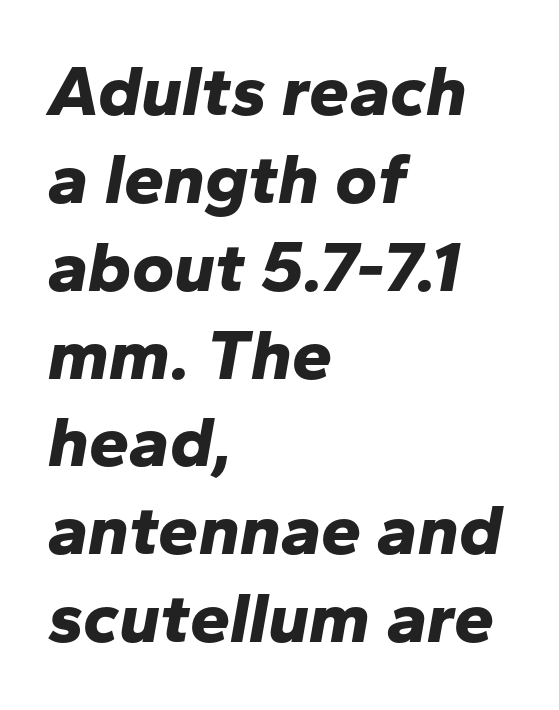
{"italic": "yes", "lean": "right", "slant_degrees": 10, "bold": "yes", "weight": "bold", "width": "normal", "stroke_contrast": "low", "x_height": "medium", "monospaced": "no", "underline": "no", "align": "left", "line_spacing_ratio": 1.22, "letter_spacing": "normal", "letter_spacing_em": 0.0, "glyph_px": 72}
